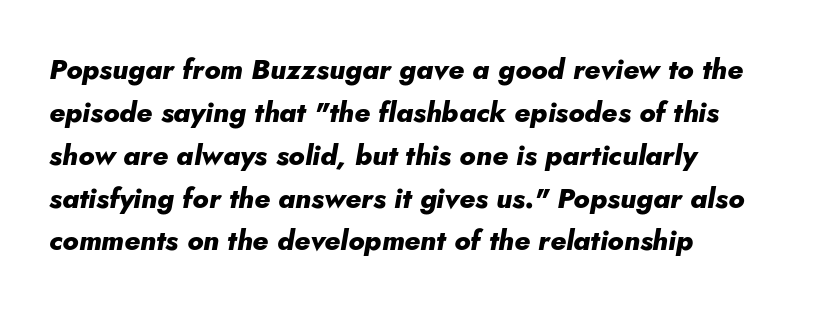
Quick note: italic. Is the type bold? Yes — the strokes are clearly thick and heavy. Look at the tracking — it's just the regular setting, nothing added. The ragged edge is on the right, which tells us the setting is flush left. Each letter keeps its own natural width here, so spacing adapts to shape.
